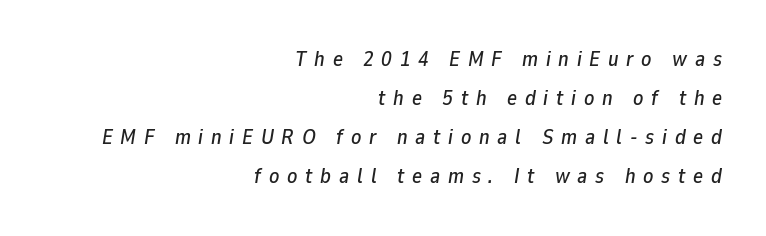
The image shows 21 px text type, italic (leaning right); set right-aligned, line spacing 1.86x, unusually wide letter spacing (+0.37 em), not underlined.
